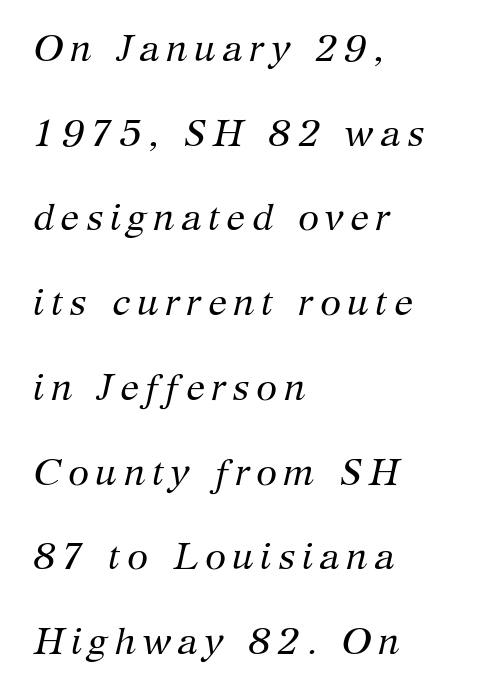
{"serif": "yes", "italic": "yes", "lean": "right", "slant_degrees": 12, "bold": "no", "weight": "regular", "width": "normal", "stroke_contrast": "medium", "x_height": "medium", "monospaced": "no", "underline": "no", "align": "left", "line_spacing": "loose", "line_spacing_ratio": 2.23, "glyph_px": 38}
